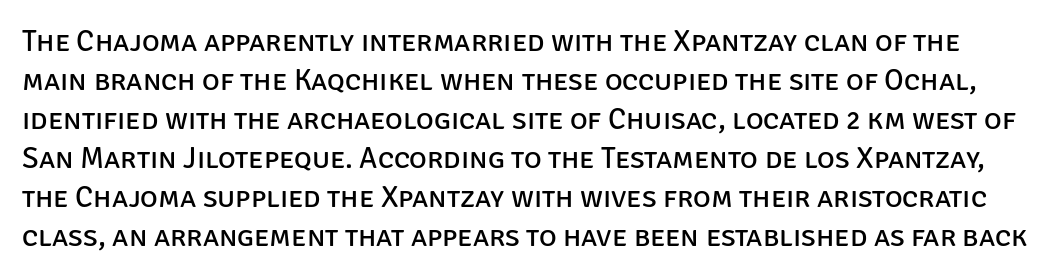
Q: Is the text bold? A: No.
Q: Is the text italic (slanted)? A: No, it is upright.
Q: Is the typeface a serif or a sans-serif typeface? A: Sans-serif.
Q: Is the text underlined? A: No.
Q: Is the spacing between letters normal or unusually wide? A: Normal.
Q: Is the spacing between lines tight, normal or loose? A: Normal.
Q: Width (condensed, normal, or wide)? A: Normal.
Q: Stroke contrast? A: Low.
Q: x-height? A: Large.
Q: Monospaced? A: No.
